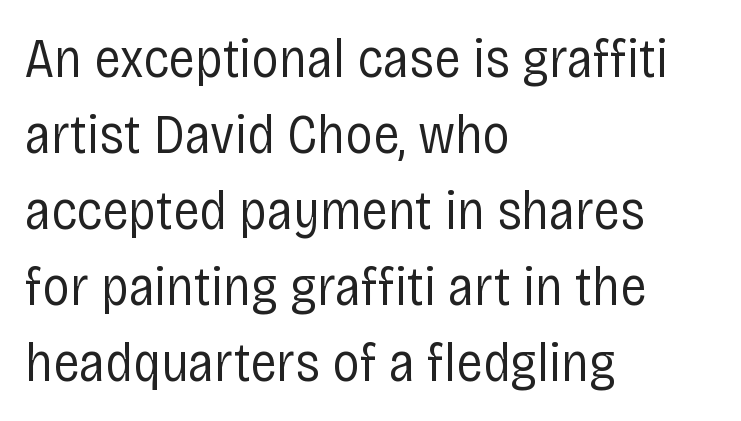
The image shows 55 px regular-weight, condensed sans-serif type, upright; set left-aligned, normal line spacing (1.38x), normal letter spacing, not underlined; low stroke contrast and a large x-height.
